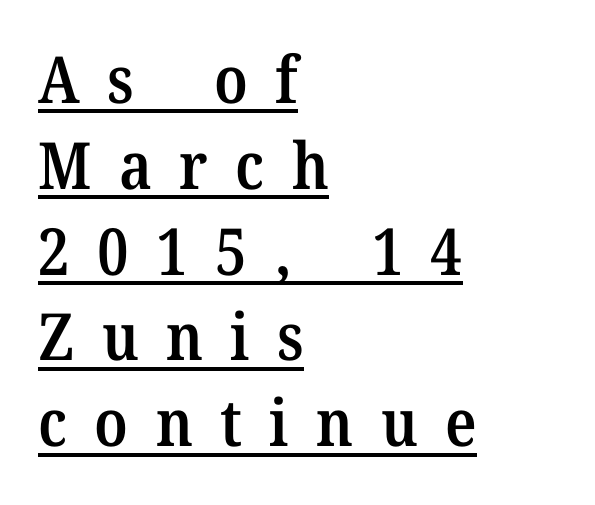
Compared with a centered layout, this one pins lines to the left instead. Compared with typical body copy, the letter spacing here is much looser. Rows of type keep a routine distance in the vertical direction. Posture: vertical.
